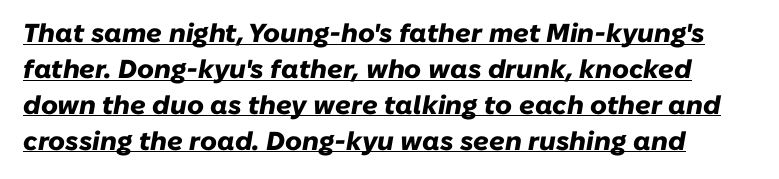
Interline gaps are of average width in this sample. A continuous stroke trails under the words, as in a hyperlink. A dark, heavy texture on the line: the type is bold. Every character sits at an angle, as italics do. No extra tracking has been applied to these lines.
